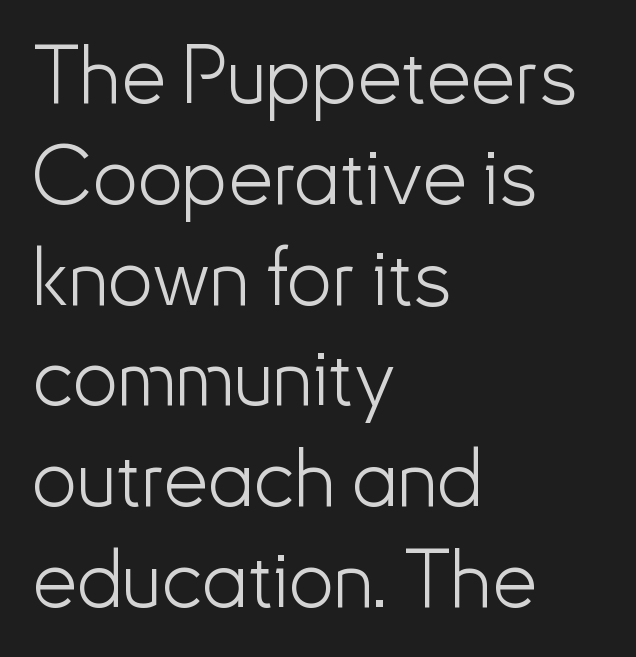
The image shows 80 px light sans-serif type, upright; set left-aligned, normal line spacing (1.26x), normal letter spacing, not underlined; low stroke contrast and a small x-height.
